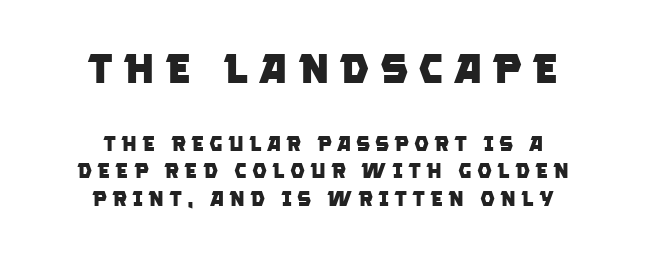
{"serif": "no", "bold": "yes", "weight": "heavy", "width": "normal", "stroke_contrast": "low", "x_height": "large", "monospaced": "no", "underline": "no", "align": "center", "line_spacing": "normal", "line_spacing_ratio": 1.31, "letter_spacing": "wide", "letter_spacing_em": 0.24, "larger_block": "first", "size_ratio": 2.0, "glyph_px": 42}
